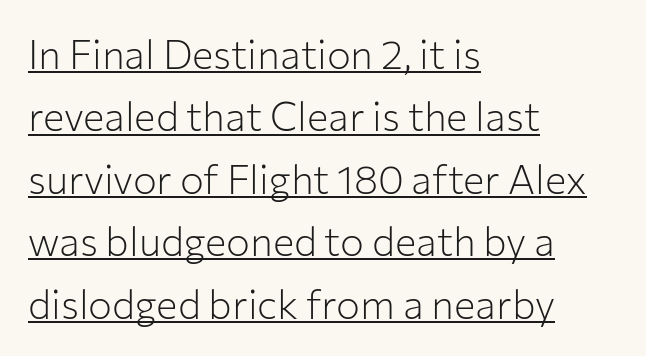
The letters sit at their default tracking, neither squeezed nor spread. Students, observe the line beneath the letters — that is underlining. This reads as an unemphasized weight, regular at the heaviest. The letters stand straight up with perfectly vertical stems.
